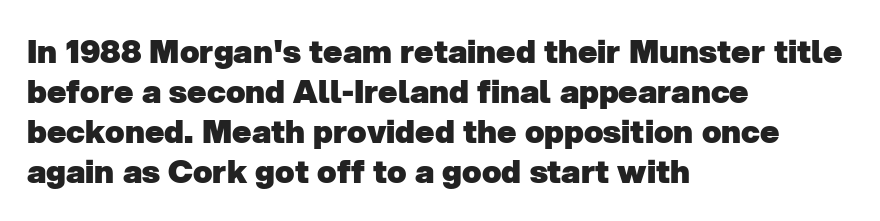
{"serif": "no", "bold": "yes", "weight": "heavy", "width": "normal", "stroke_contrast": "low", "x_height": "medium", "monospaced": "no", "underline": "no", "align": "left", "line_spacing": "normal", "line_spacing_ratio": 1.25, "letter_spacing": "normal", "letter_spacing_em": 0.0, "glyph_px": 32}
